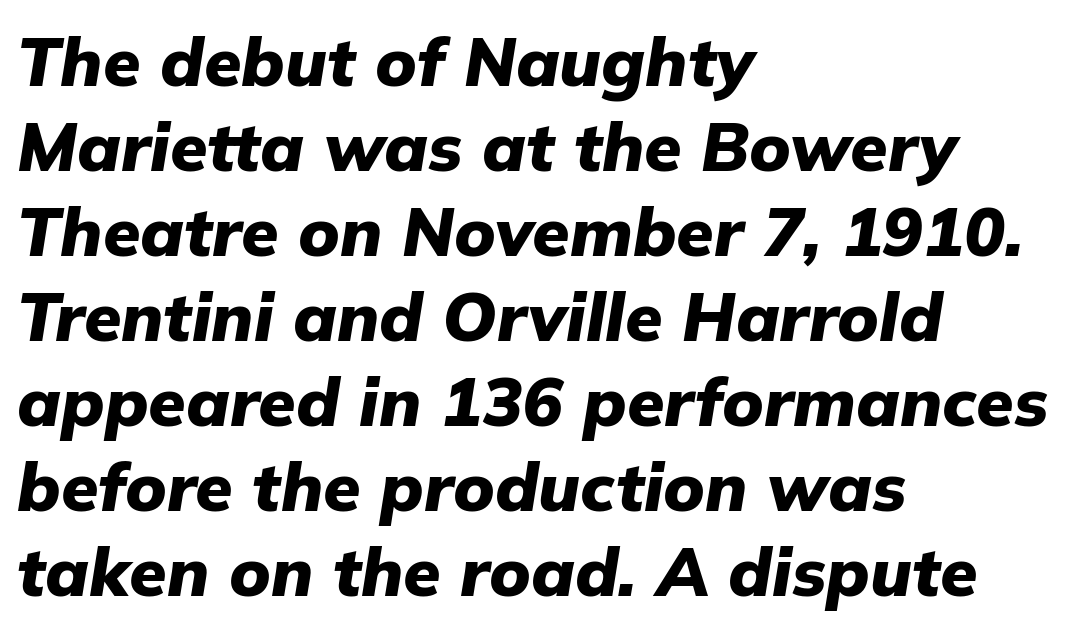
{"italic": "yes", "lean": "right", "slant_degrees": 9, "bold": "yes", "weight": "heavy", "width": "normal", "stroke_contrast": "low", "x_height": "medium", "monospaced": "no", "underline": "no", "align": "left", "line_spacing": "normal", "line_spacing_ratio": 1.25, "letter_spacing": "normal", "letter_spacing_em": 0.0, "glyph_px": 68}
